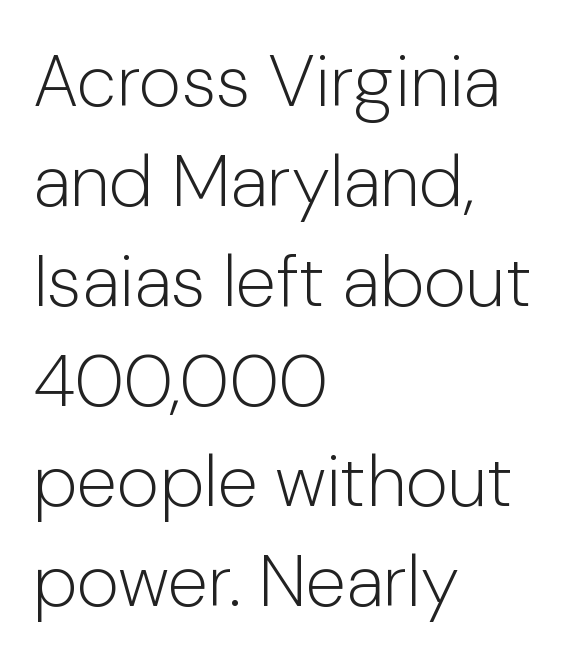
{"serif": "no", "italic": "no", "bold": "no", "weight": "light", "width": "normal", "stroke_contrast": "low", "x_height": "medium", "monospaced": "no", "underline": "no", "align": "left", "line_spacing": "normal", "line_spacing_ratio": 1.37, "letter_spacing": "normal", "letter_spacing_em": 0.0, "glyph_px": 73}
